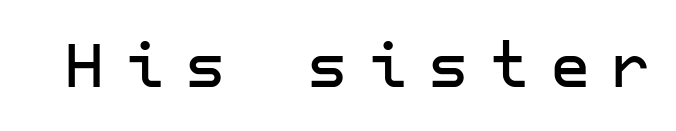
{"serif": "no", "italic": "no", "width": "normal", "stroke_contrast": "low", "x_height": "medium", "underline": "no", "letter_spacing": "wide", "letter_spacing_em": 0.33, "glyph_px": 62}
